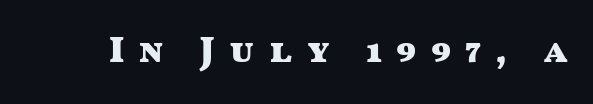
Beneath every word, the page is bare. You could only call the tracking loose — the letters float apart. These lines are rendered in a variable-pitch font. Serifs: no, the terminals of the letterforms are clean. It's the straight-up-and-down kind of type. On the weight axis this lands at bold, roughly 700.
